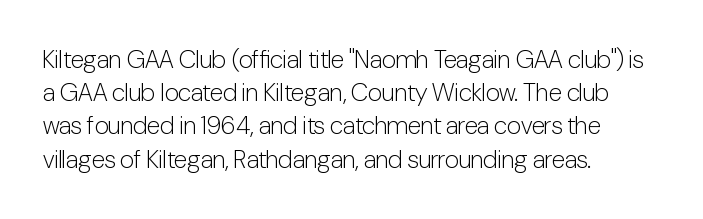
The image shows 25 px text type, upright; set left-aligned, normal line spacing (1.33x), normal letter spacing, not underlined.
